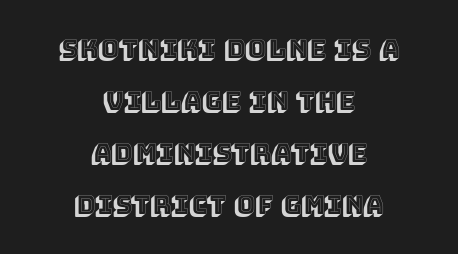
The image shows 25 px text type, upright; set centered, loose line spacing (2.08x), normal letter spacing, not underlined.
